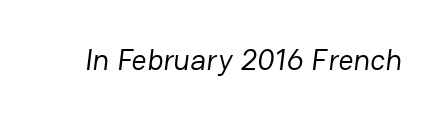
No word sits above an underline. Unbolded letterforms with no extra heft. Note the varied advance widths — an 'i' is clearly narrower than an 'm'. These lines keep a tight, regular rhythm from letter to letter.
